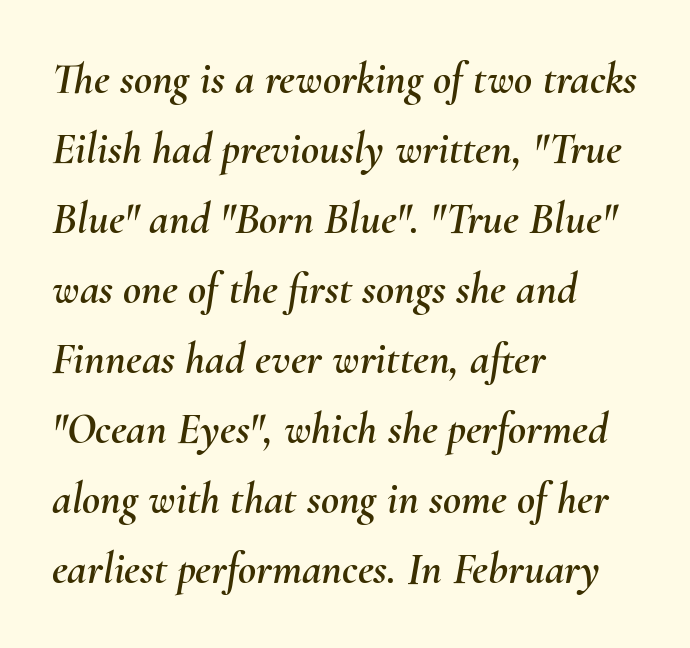
Compared with ordinary roman type, these characters are visibly tilted. Vertically, the passage feels balanced, rows spaced as you'd expect. A typesetter would call this proportional, since set widths differ per character. Only glyphs here, with clear space below each row. The type is set solid horizontally, with unmodified tracking. The ragged edge is on the right, which tells us the setting is flush left.
